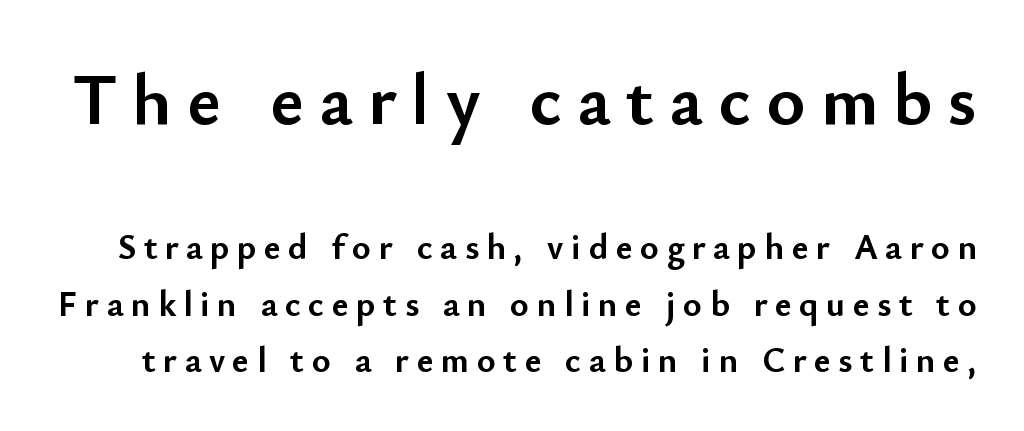
The image shows 73 px semibold sans-serif type, upright; set normal line spacing (1.58x), unusually wide letter spacing (+0.21 em), not underlined; the first (top) block is 2.03x larger; low stroke contrast and a small x-height.
